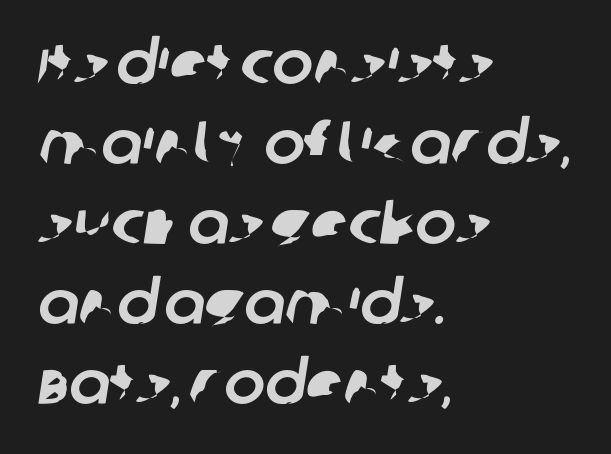
{"serif": "no", "width": "normal", "stroke_contrast": "low", "x_height": "large", "monospaced": "no", "underline": "no", "align": "left", "line_spacing": "normal", "line_spacing_ratio": 1.31, "letter_spacing": "normal", "letter_spacing_em": 0.0, "glyph_px": 61}
